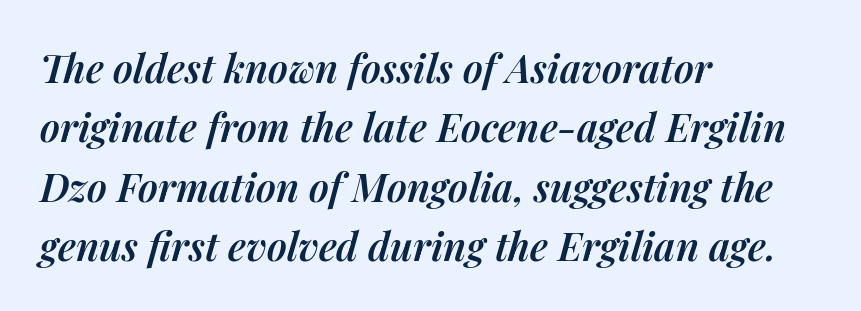
Nobody drew a line under any word here. Casual observation: everything's shoved over to the left. A typesetter would call this proportional, since set widths differ per character. Italic: yes, the glyphs are oblique.
